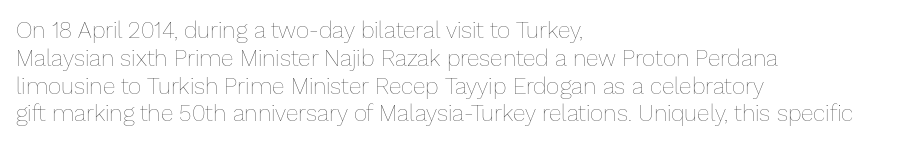
Italic: no, the glyphs are upright roman. Typeset ragged right — the left edge is the straight one. The gaps between neighbouring characters are ordinary and unremarkable. No letter is thick-stroked: the sample isn't bold. Lines of text with bare space underneath.
